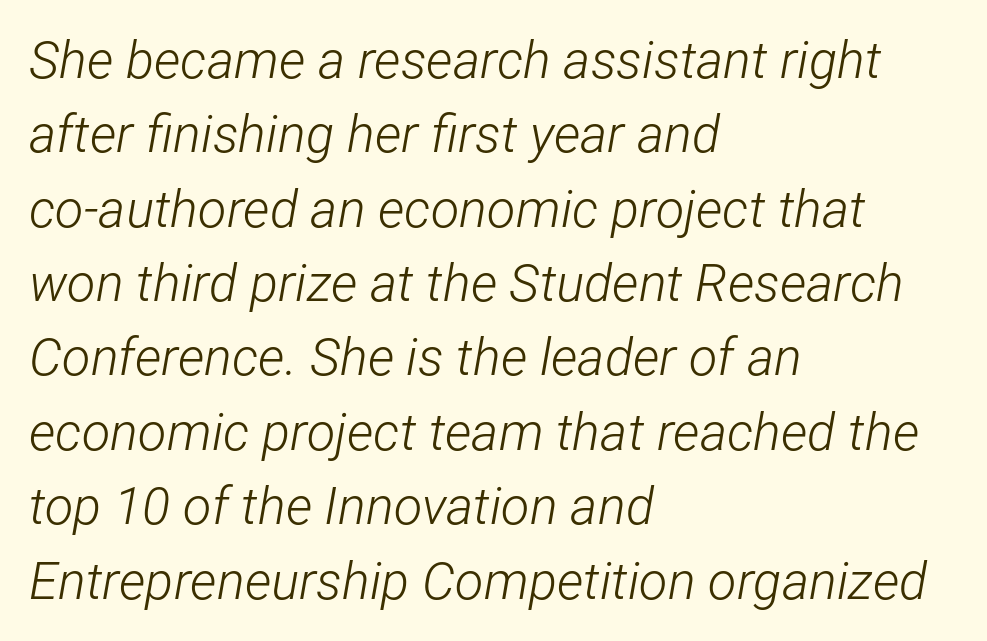
The type is set solid horizontally, with unmodified tracking. Normally led — the rows are evenly, conventionally spaced. If you drew a line through each stem, it would be angled. The strokes carry an ordinary text weight at most.
